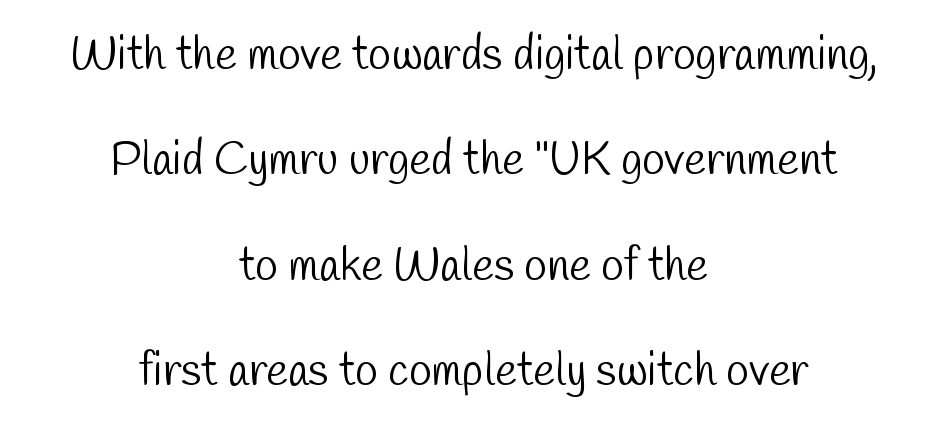
Q: Is the text bold? A: No.
Q: Is the typeface a serif or a sans-serif typeface? A: Sans-serif.
Q: Is the text underlined? A: No.
Q: How is the paragraph aligned? A: Centered.
Q: Is the spacing between letters normal or unusually wide? A: Normal.
Q: Is the spacing between lines tight, normal or loose? A: Loose.
Q: Width (condensed, normal, or wide)? A: Condensed.
Q: Stroke contrast? A: Low.
Q: x-height? A: Medium.
Q: Monospaced? A: No.
